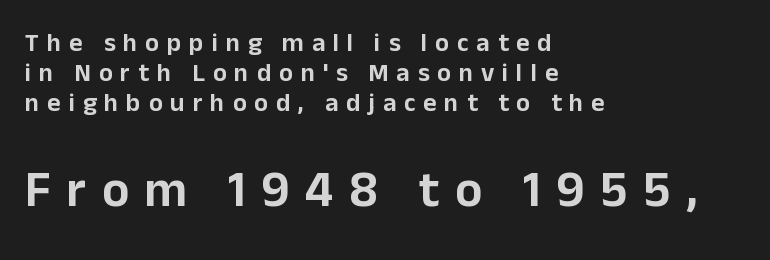
{"serif": "no", "italic": "no", "width": "normal", "stroke_contrast": "low", "x_height": "medium", "monospaced": "no", "underline": "no", "align": "left", "line_spacing": "tight", "line_spacing_ratio": 1.15, "letter_spacing": "wide", "letter_spacing_em": 0.3, "larger_block": "second", "size_ratio": 1.96, "glyph_px": 51}
